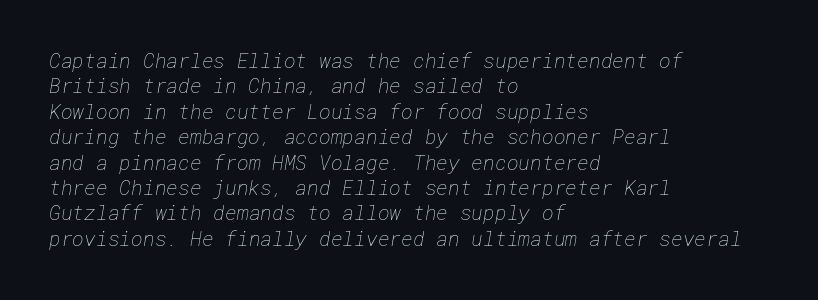
Q: Is the text bold? A: No.
Q: Is the text underlined? A: No.
Q: How is the paragraph aligned? A: Left-aligned.
Q: Is the spacing between letters normal or unusually wide? A: Normal.
Q: Is the spacing between lines tight, normal or loose? A: Normal.
